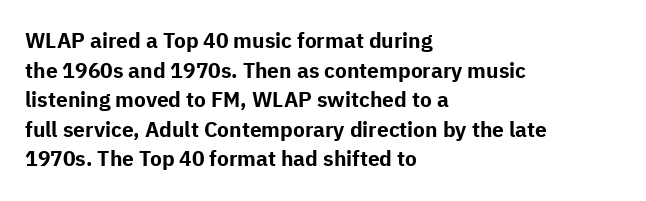
{"italic": "no", "bold": "yes", "underline": "no", "align": "left", "line_spacing": "normal", "line_spacing_ratio": 1.41, "letter_spacing": "normal", "letter_spacing_em": 0.0, "glyph_px": 21}
